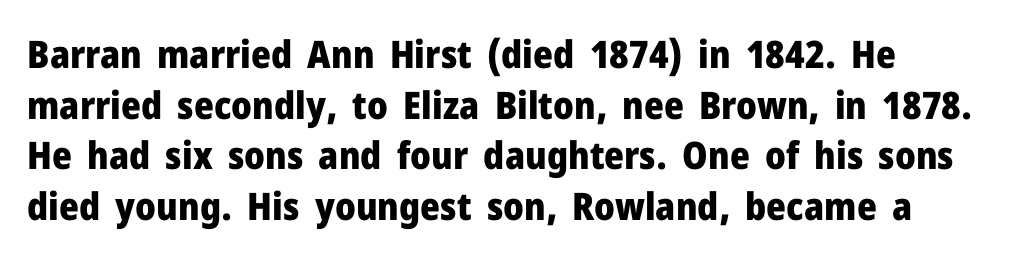
Q: Is the text bold? A: Yes.
Q: Is the text italic (slanted)? A: No, it is upright.
Q: Is the typeface a serif or a sans-serif typeface? A: Sans-serif.
Q: Is the text underlined? A: No.
Q: Is the spacing between letters normal or unusually wide? A: Normal.
Q: Is the spacing between lines tight, normal or loose? A: Normal.
Q: Width (condensed, normal, or wide)? A: Normal.
Q: Stroke contrast? A: Low.
Q: x-height? A: Medium.
Q: Monospaced? A: No.
